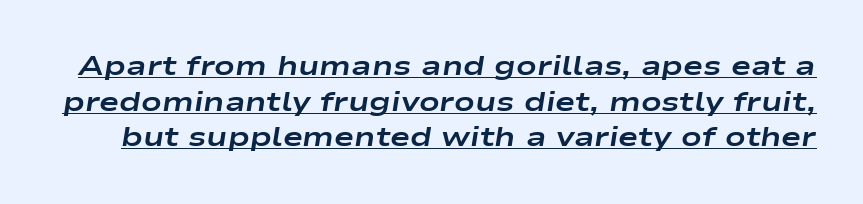
The image shows 27 px bold type, italic (leaning right); set normal line spacing (1.32x), normal letter spacing, underlined.
